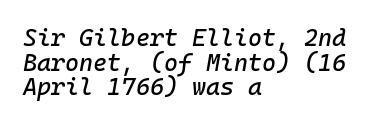
{"italic": "yes", "lean": "right", "slant_degrees": 10, "underline": "no", "align": "left", "line_spacing": "tight", "line_spacing_ratio": 1.03, "letter_spacing": "normal", "letter_spacing_em": 0.0, "glyph_px": 24}
